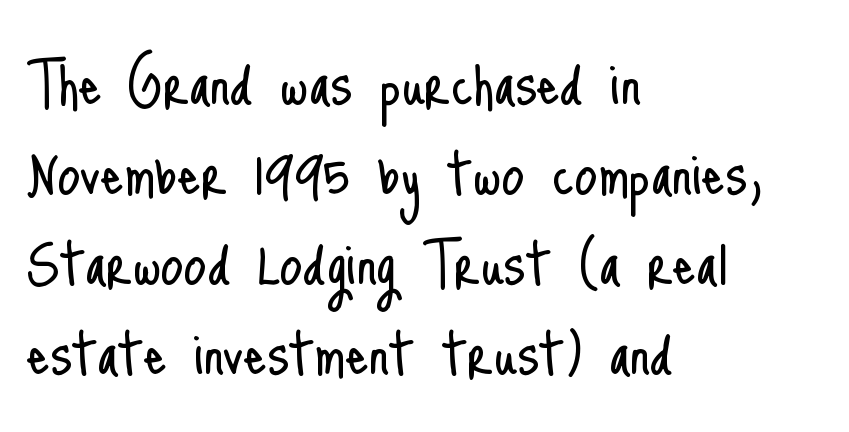
Q: Is the text bold? A: No.
Q: Is the text italic (slanted)? A: No, it is upright.
Q: Is the typeface a serif or a sans-serif typeface? A: Sans-serif.
Q: Is the text underlined? A: No.
Q: How is the paragraph aligned? A: Left-aligned.
Q: Is the spacing between letters normal or unusually wide? A: Normal.
Q: Is the spacing between lines tight, normal or loose? A: Normal.
Q: Width (condensed, normal, or wide)? A: Condensed.
Q: Stroke contrast? A: Low.
Q: x-height? A: Small.
Q: Monospaced? A: No.
